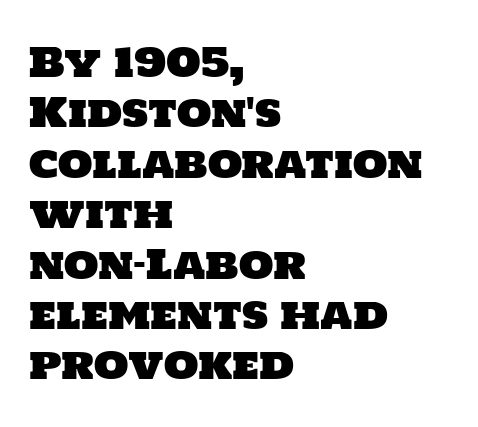
{"serif": "no", "width": "normal", "stroke_contrast": "low", "x_height": "large", "monospaced": "no", "underline": "no", "align": "left", "line_spacing": "normal", "line_spacing_ratio": 1.26, "letter_spacing": "normal", "letter_spacing_em": 0.0, "glyph_px": 40}
